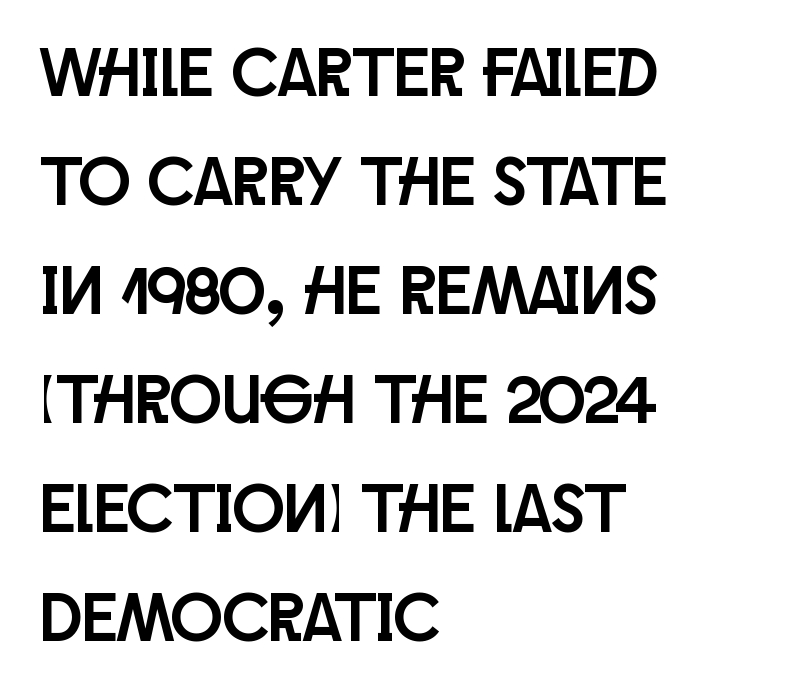
The ragged edge is on the right, which tells us the setting is flush left. The lines sit at an ordinary, default distance from one another. The passage shown is typed in a proportional face where columns would drift. Regarding serifs, this sample does without them. Upright lettering throughout. Is the letter spacing exaggerated? No — it looks like the ordinary default.
